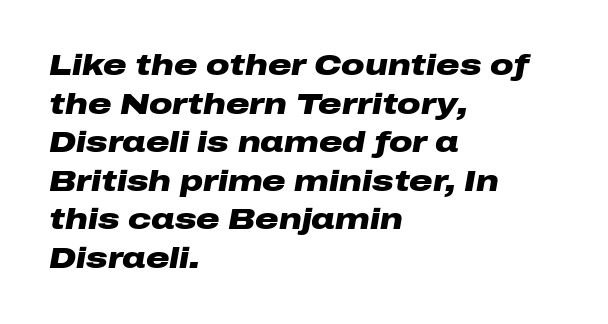
Q: Is the text bold? A: Yes.
Q: Is the text italic (slanted)? A: Yes, it leans right by about 10 degrees.
Q: Is the text underlined? A: No.
Q: How is the paragraph aligned? A: Left-aligned.
Q: Is the spacing between letters normal or unusually wide? A: Normal.
Q: Is the spacing between lines tight, normal or loose? A: Normal.
Q: Width (condensed, normal, or wide)? A: Wide.
Q: Stroke contrast? A: Low.
Q: x-height? A: Medium.
Q: Monospaced? A: No.
